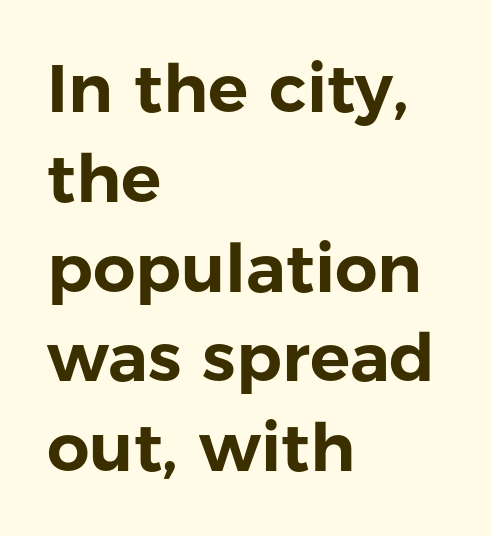
{"serif": "no", "italic": "no", "width": "normal", "stroke_contrast": "low", "x_height": "medium", "monospaced": "no", "underline": "no", "align": "left", "line_spacing": "normal", "line_spacing_ratio": 1.34, "letter_spacing": "normal", "letter_spacing_em": 0.0, "glyph_px": 67}
